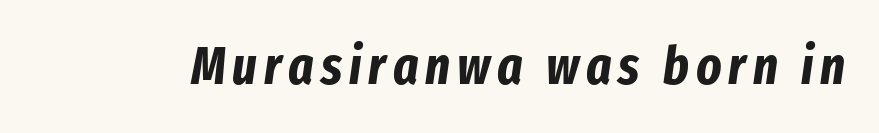
{"italic": "yes", "lean": "right", "slant_degrees": 8, "bold": "yes", "weight": "bold", "width": "condensed", "stroke_contrast": "low", "x_height": "medium", "monospaced": "no", "underline": "no", "glyph_px": 53}
